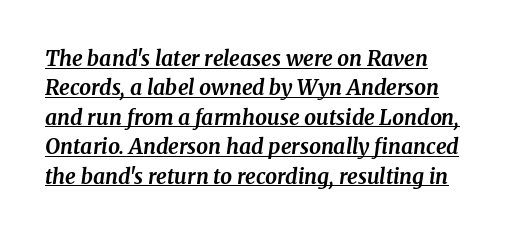
Q: Is the text bold? A: Yes.
Q: Is the text italic (slanted)? A: Yes, it leans right by about 8 degrees.
Q: Is the text underlined? A: Yes.
Q: Is the spacing between letters normal or unusually wide? A: Normal.
Q: Is the spacing between lines tight, normal or loose? A: Normal.
